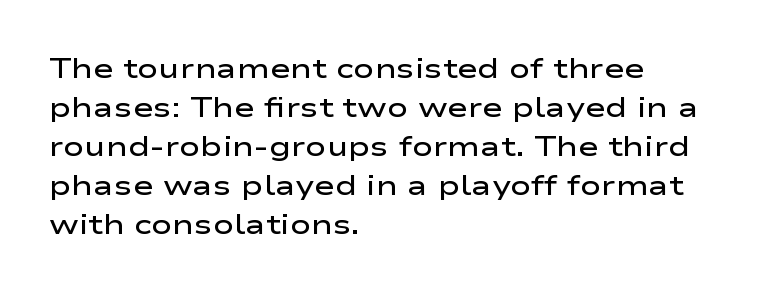
Character widths vary here, with narrow letters taking less room than wide ones. The letterforms sit shoulder to shoulder at normal distance. The leading is moderate, giving the passage an even texture. Students, this is semibold: more ink than regular, less than bold. This sample uses an upright cut, with every glyph sitting square on the baseline. Honestly, there is no underline to notice here at all.
